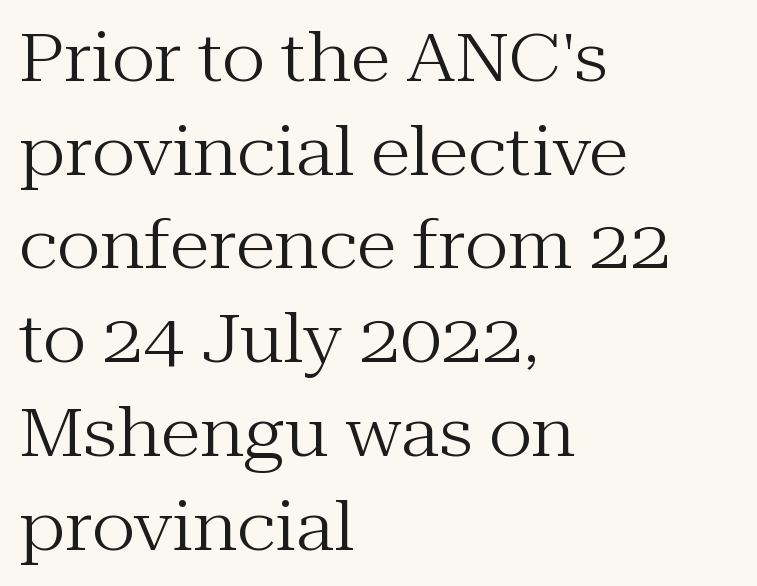
{"serif": "yes", "italic": "no", "bold": "no", "weight": "regular", "width": "normal", "stroke_contrast": "medium", "x_height": "medium", "monospaced": "no", "underline": "no", "align": "left", "line_spacing": "normal", "line_spacing_ratio": 1.42, "letter_spacing": "normal", "letter_spacing_em": 0.0, "glyph_px": 66}
